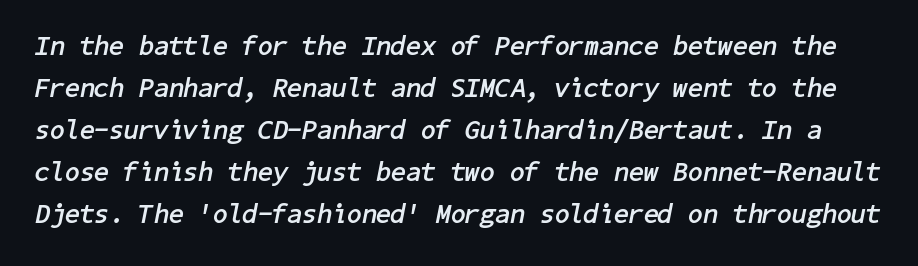
Q: Is the text bold? A: Yes.
Q: Is the text italic (slanted)? A: Yes, it leans right by about 11 degrees.
Q: Is the text underlined? A: No.
Q: Is the spacing between letters normal or unusually wide? A: Normal.
Q: Is the spacing between lines tight, normal or loose? A: Normal.
